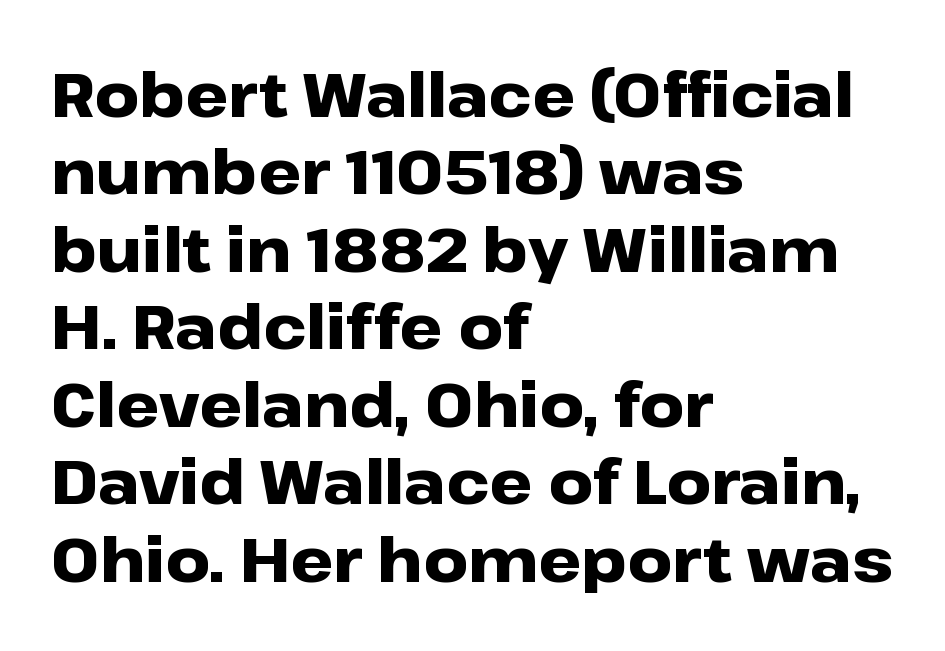
{"serif": "no", "italic": "no", "bold": "yes", "weight": "heavy", "width": "wide", "stroke_contrast": "low", "x_height": "medium", "monospaced": "no", "underline": "no", "align": "left", "line_spacing": "normal", "line_spacing_ratio": 1.27, "letter_spacing": "normal", "letter_spacing_em": 0.0, "glyph_px": 61}
